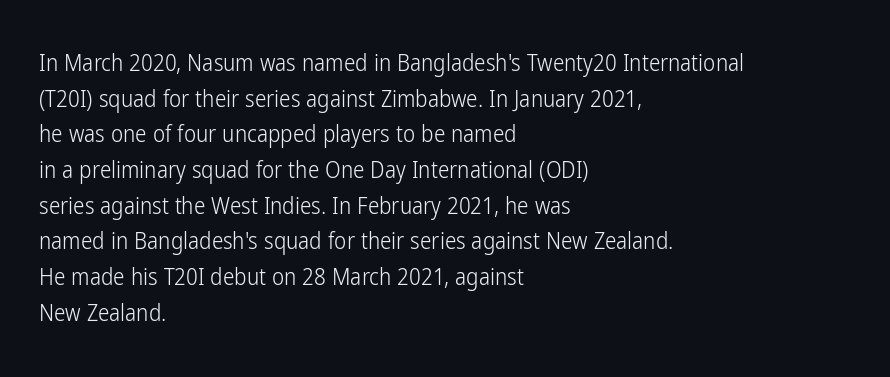
The image shows 23 px text type, upright; set left-aligned, normal line spacing (1.55x), normal letter spacing, not underlined.
